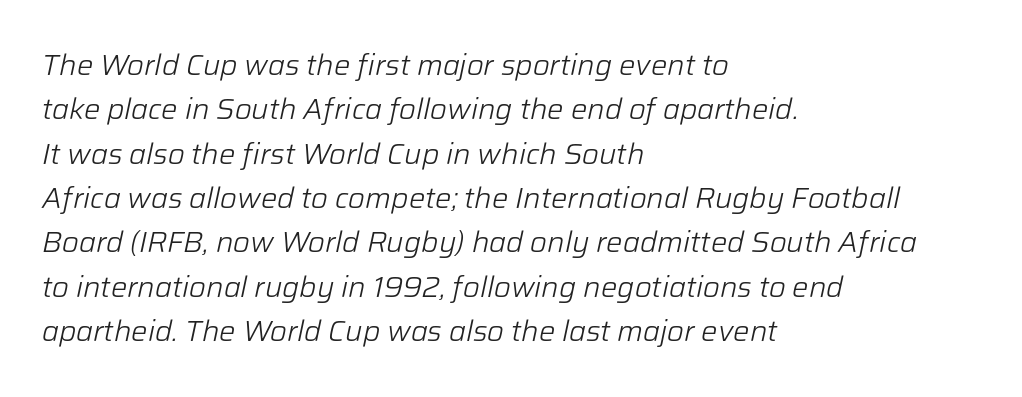
Each row of text sits above clean, open space. Glyph-to-glyph distance matches everyday printed text. Slanted lettering throughout. Is this a fixed-width face? No — the glyphs have proportional, varying widths. This is not heavy type; no bold has been used.
